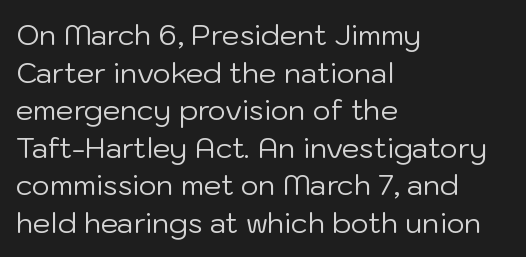
Q: Is the text bold? A: No.
Q: Is the text italic (slanted)? A: No, it is upright.
Q: Is the typeface a serif or a sans-serif typeface? A: Sans-serif.
Q: Is the text underlined? A: No.
Q: How is the paragraph aligned? A: Left-aligned.
Q: Is the spacing between letters normal or unusually wide? A: Normal.
Q: Is the spacing between lines tight, normal or loose? A: Normal.
Q: Width (condensed, normal, or wide)? A: Normal.
Q: Stroke contrast? A: Low.
Q: x-height? A: Medium.
Q: Monospaced? A: No.
